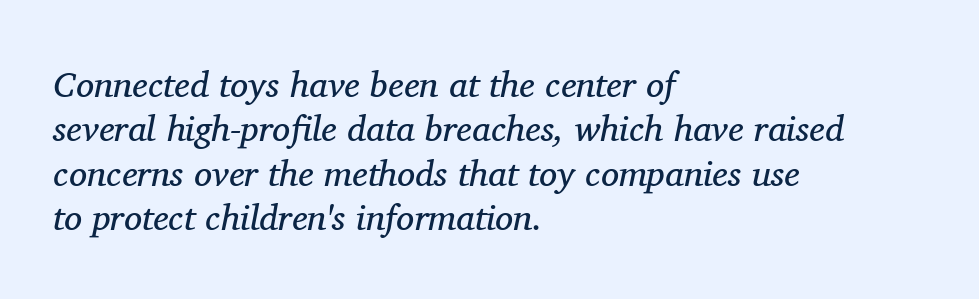
In terms of letterform style, serifs are clearly present. The font sits on the lighter half of the weight spectrum, regular included. In terms of posture, this sample is oblique. Beneath every word, the page is bare.
